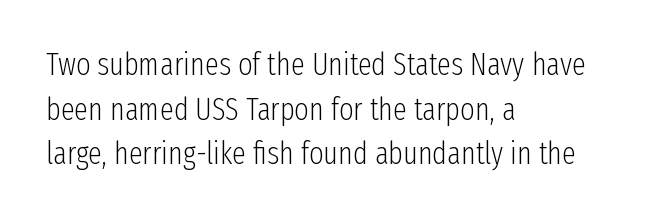
Stems and bowls with no extra thickness — not bold. Any mark beneath the type? The region is blank. Spacing verdict: proportional, widths tailored to each character. The ragged edge is on the right, which tells us the setting is flush left.
